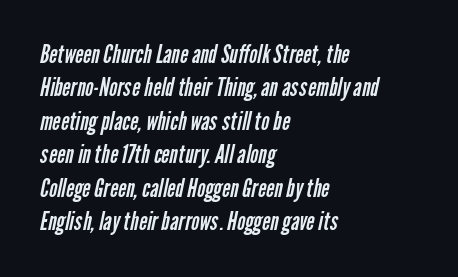
Heaviness? Minimal to ordinary, like unemphasized prose. The rendering keeps characters at their native spacing. Lines of text with bare space underneath. A student would call this left alignment; a typographer would say flush left, rag right. Evenly set lines give the paragraph a standard silhouette.
